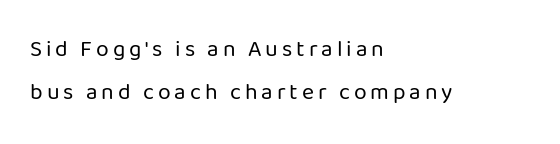
Q: Is the text bold? A: No.
Q: Is the text italic (slanted)? A: No, it is upright.
Q: Is the text underlined? A: No.
Q: How is the paragraph aligned? A: Left-aligned.
